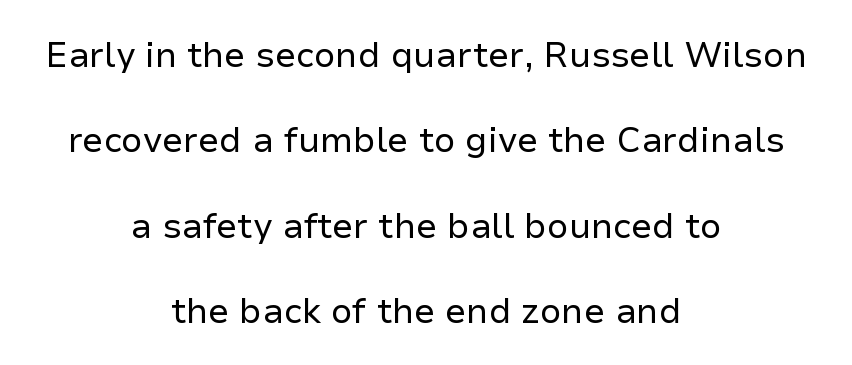
Tracking value appears to be zero — textbook default spacing. Has an underline been added? It has not. No extra ink here — the face is not bold. Italic? Not at all — the glyphs are vertical. Widely set lines give the paragraph a tall, airy silhouette. Each letter keeps its own natural width here, so spacing adapts to shape.
